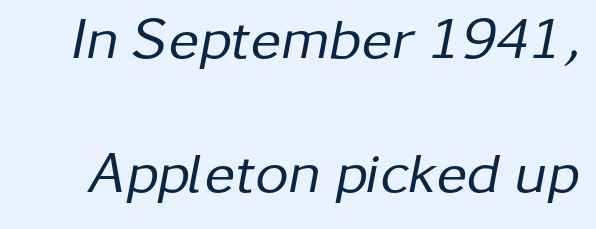
Q: Is the text bold? A: No.
Q: Is the text italic (slanted)? A: Yes, it leans right by about 11 degrees.
Q: Is the text underlined? A: No.
Q: Is the spacing between letters normal or unusually wide? A: Normal.
Q: Is the spacing between lines tight, normal or loose? A: Loose.
Q: Width (condensed, normal, or wide)? A: Normal.
Q: Stroke contrast? A: Low.
Q: x-height? A: Medium.
Q: Monospaced? A: No.
